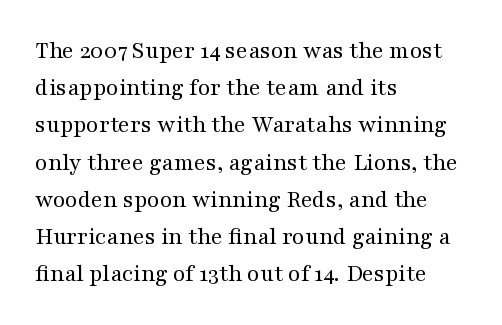
Each new line begins a customary step beneath the previous one. In CSS terms this would be text-align: left. Every character sits straight up, as roman type does. Inter-character spacing is left at the font's built-in metrics.
